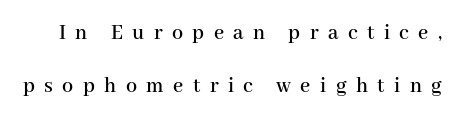
The space directly below the letters is spotless. The letters stand upright; this is a roman face. The type is letterspaced generously, with wide tracking. Vertical spacing — loose.
